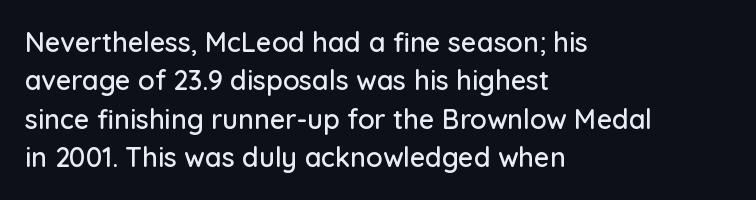
The image shows 27 px text type, upright; set left-aligned, normal line spacing (1.42x), normal letter spacing, not underlined.
